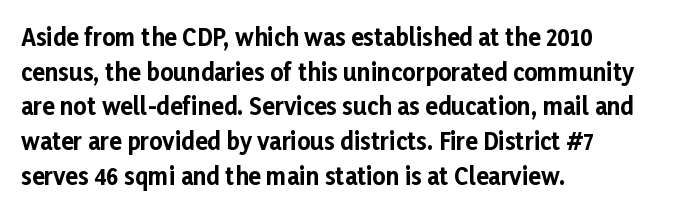
Q: Is the text bold? A: Yes.
Q: Is the text italic (slanted)? A: No, it is upright.
Q: Is the text underlined? A: No.
Q: How is the paragraph aligned? A: Left-aligned.
Q: Is the spacing between letters normal or unusually wide? A: Normal.
Q: Is the spacing between lines tight, normal or loose? A: Normal.
